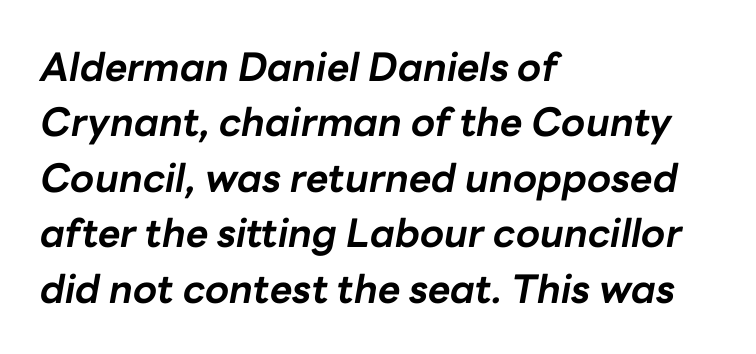
The image shows 39 px bold type, italic (leaning right); set left-aligned, normal line spacing (1.42x), normal letter spacing, not underlined; low stroke contrast and a medium x-height.
